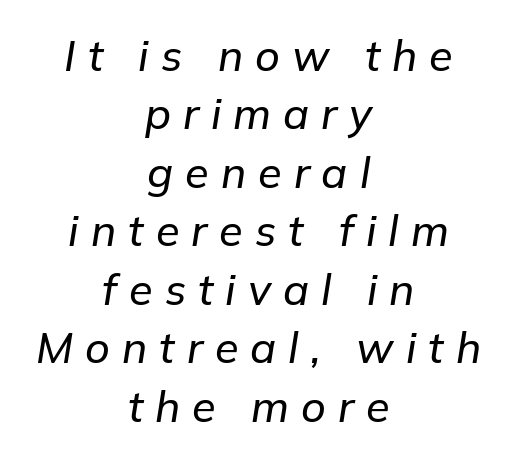
Q: Is the text italic (slanted)? A: Yes, it leans right by about 9 degrees.
Q: Is the text underlined? A: No.
Q: How is the paragraph aligned? A: Centered.
Q: Is the spacing between letters normal or unusually wide? A: Unusually wide.
Q: Is the spacing between lines tight, normal or loose? A: Normal.
Q: Width (condensed, normal, or wide)? A: Normal.
Q: Stroke contrast? A: Low.
Q: x-height? A: Medium.
Q: Monospaced? A: No.
